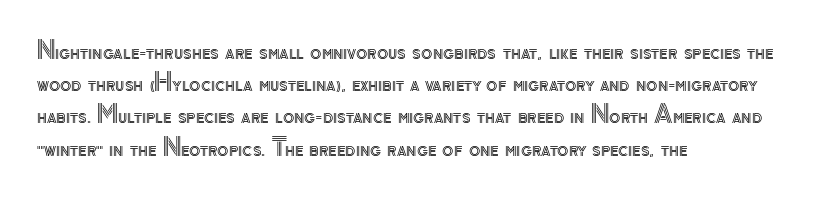
{"italic": "no", "underline": "no", "align": "left", "line_spacing": "normal", "line_spacing_ratio": 1.4, "letter_spacing": "normal", "letter_spacing_em": 0.0, "glyph_px": 23}
